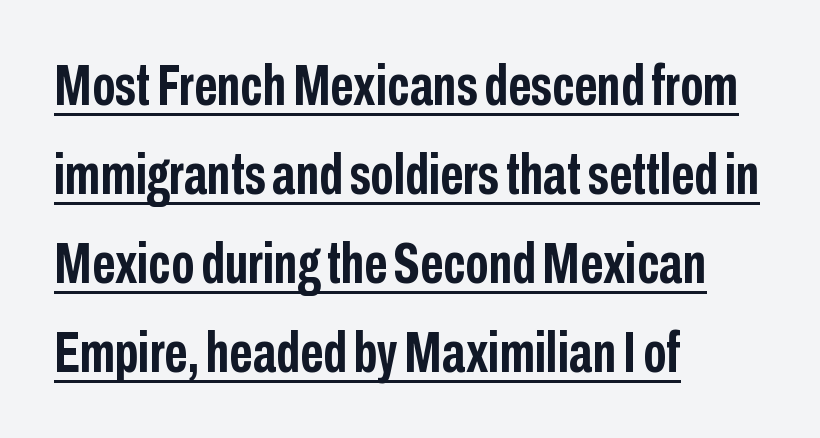
A typesetter would call this proportional, since set widths differ per character. Layout note: lines flush left. The letters carry no serifs — their stems end cleanly without finishing strokes. The letters stand straight up with perfectly vertical stems. Heavy, bold letterforms.
